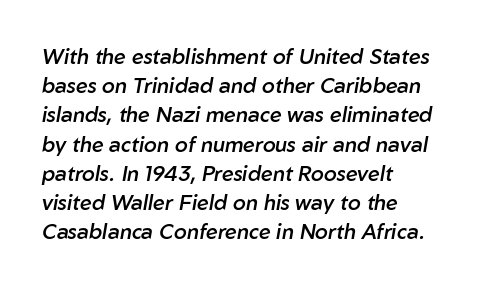
Q: Is the text bold? A: Semi-bold.
Q: Is the text italic (slanted)? A: Yes, it leans right by about 10 degrees.
Q: Is the text underlined? A: No.
Q: How is the paragraph aligned? A: Left-aligned.
Q: Is the spacing between letters normal or unusually wide? A: Normal.
Q: Is the spacing between lines tight, normal or loose? A: Normal.
